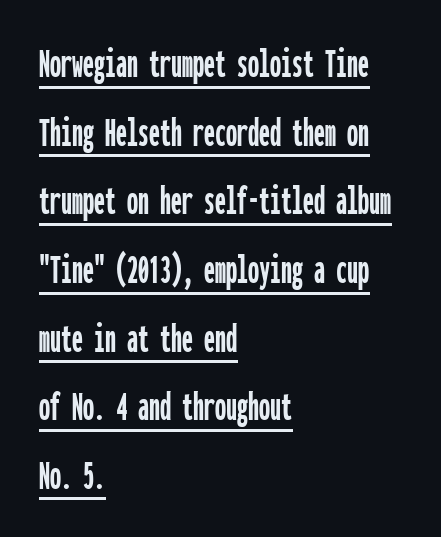
{"serif": "no", "italic": "no", "width": "condensed", "stroke_contrast": "low", "x_height": "medium", "monospaced": "yes", "underline": "yes", "align": "left", "line_spacing": "normal", "line_spacing_ratio": 1.56, "letter_spacing": "normal", "letter_spacing_em": 0.0, "glyph_px": 44}
